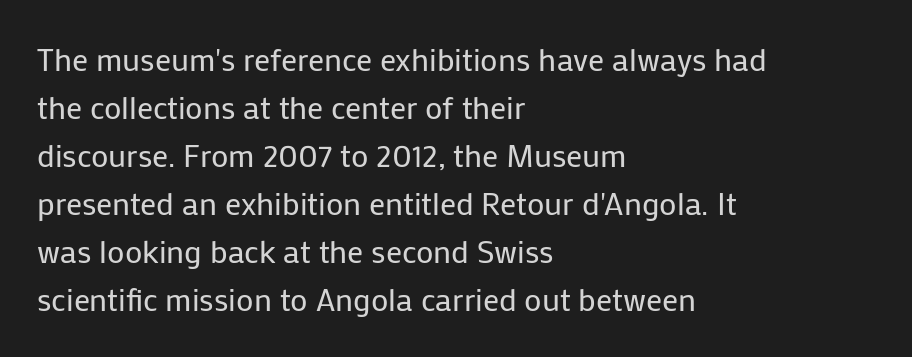
The image shows 32 px regular-weight sans-serif type, upright; set left-aligned, normal line spacing (1.5x), normal letter spacing, not underlined; low stroke contrast and a medium x-height.
